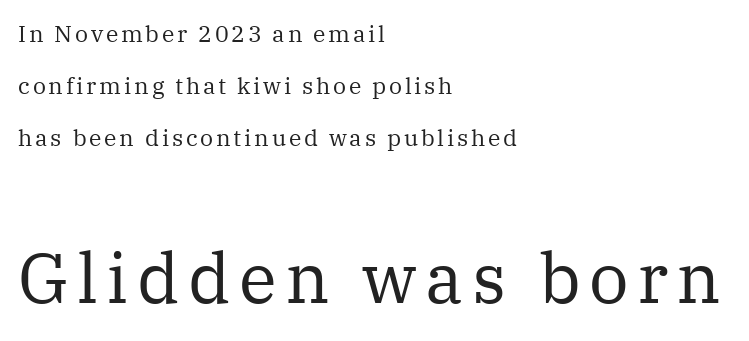
The image shows 70 px regular-weight serif type, upright; set left-aligned, loose line spacing (2.27x), not underlined; the second (bottom) block is 3.04x larger; medium stroke contrast and a medium x-height.
